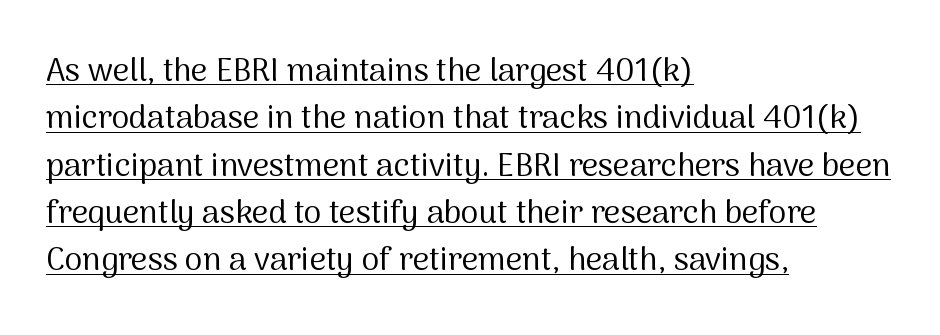
Q: Is the text bold? A: No.
Q: Is the text italic (slanted)? A: No, it is upright.
Q: Is the typeface a serif or a sans-serif typeface? A: Sans-serif.
Q: Is the text underlined? A: Yes.
Q: How is the paragraph aligned? A: Left-aligned.
Q: Is the spacing between letters normal or unusually wide? A: Normal.
Q: Is the spacing between lines tight, normal or loose? A: Normal.
Q: Width (condensed, normal, or wide)? A: Normal.
Q: Stroke contrast? A: Medium.
Q: x-height? A: Medium.
Q: Monospaced? A: No.
